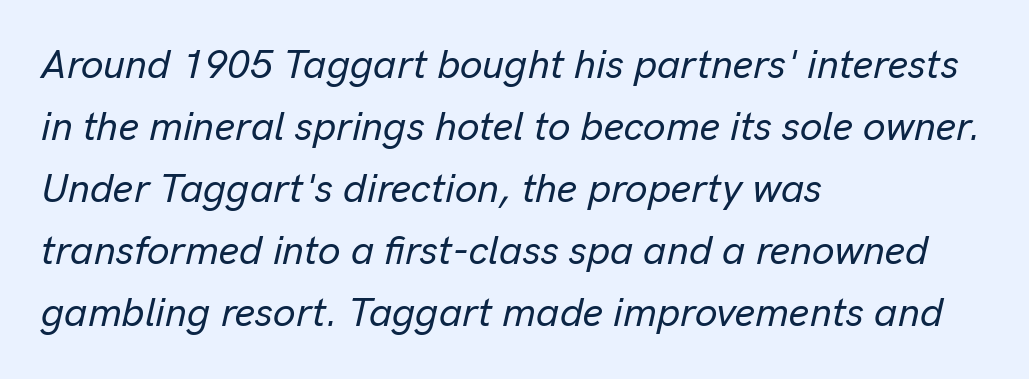
The image shows 40 px text type, italic (leaning right); set left-aligned, normal line spacing (1.55x), normal letter spacing, not underlined; low stroke contrast and a medium x-height.
